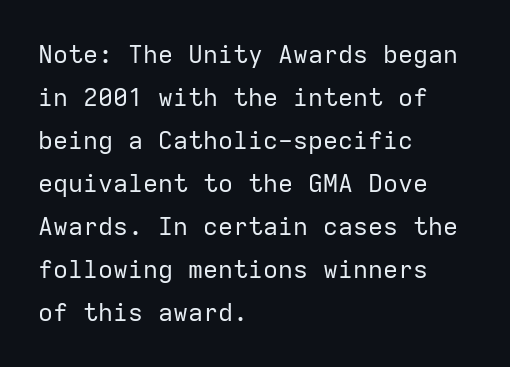
Q: Is the text bold? A: No.
Q: Is the text italic (slanted)? A: No, it is upright.
Q: Is the text underlined? A: No.
Q: How is the paragraph aligned? A: Left-aligned.
Q: Is the spacing between letters normal or unusually wide? A: Normal.
